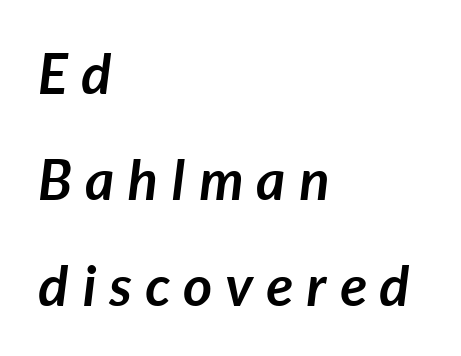
Q: Is the text bold? A: Yes.
Q: Is the text italic (slanted)? A: Yes, it leans right by about 7 degrees.
Q: Is the text underlined? A: No.
Q: How is the paragraph aligned? A: Left-aligned.
Q: Is the spacing between letters normal or unusually wide? A: Unusually wide.
Q: Width (condensed, normal, or wide)? A: Normal.
Q: Stroke contrast? A: Low.
Q: x-height? A: Medium.
Q: Monospaced? A: No.
